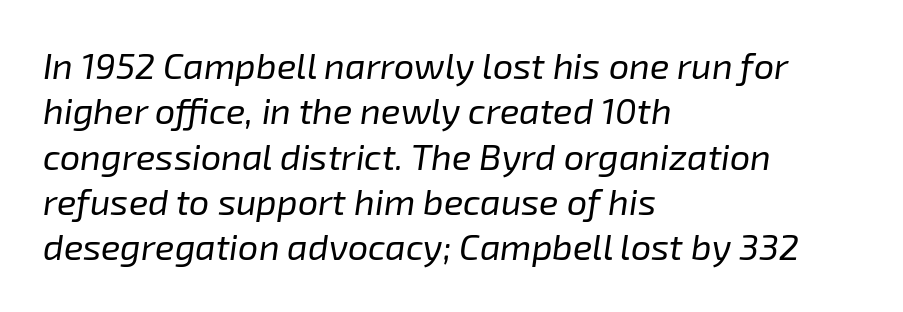
The image shows 36 px regular-weight type, italic (leaning right); set left-aligned, normal line spacing (1.26x), normal letter spacing, not underlined; low stroke contrast and a medium x-height.
